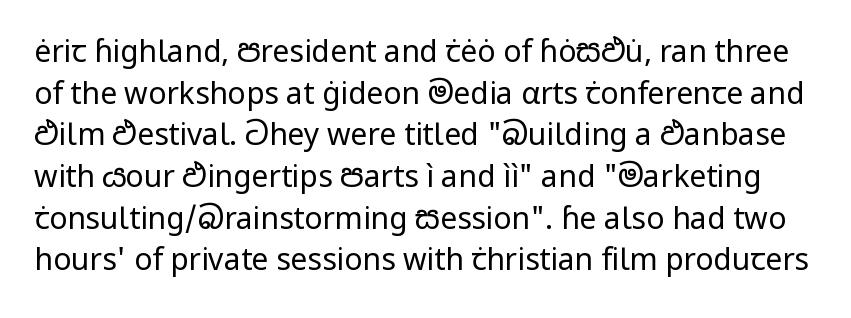
The image shows 30 px regular-weight sans-serif type, upright; set normal line spacing (1.39x), normal letter spacing, not underlined; low stroke contrast and a medium x-height.
